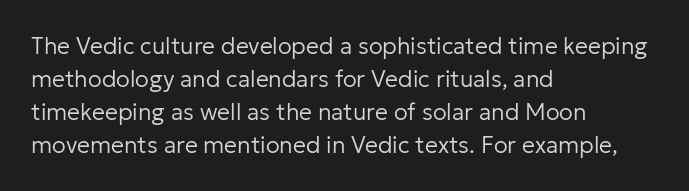
The image shows 23 px text type, upright; set left-aligned, normal line spacing (1.43x), normal letter spacing, not underlined.
